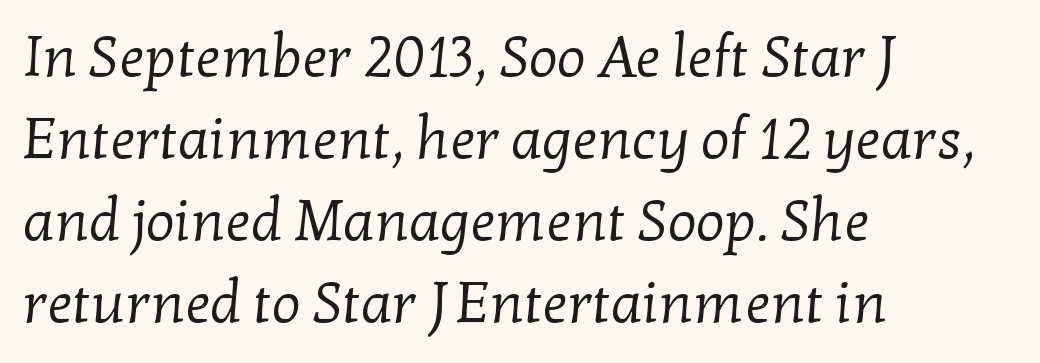
Q: Is the text bold? A: No.
Q: Is the typeface a serif or a sans-serif typeface? A: Serif.
Q: Is the text underlined? A: No.
Q: How is the paragraph aligned? A: Left-aligned.
Q: Is the spacing between letters normal or unusually wide? A: Normal.
Q: Is the spacing between lines tight, normal or loose? A: Normal.
Q: Width (condensed, normal, or wide)? A: Normal.
Q: Stroke contrast? A: Low.
Q: x-height? A: Medium.
Q: Monospaced? A: No.
